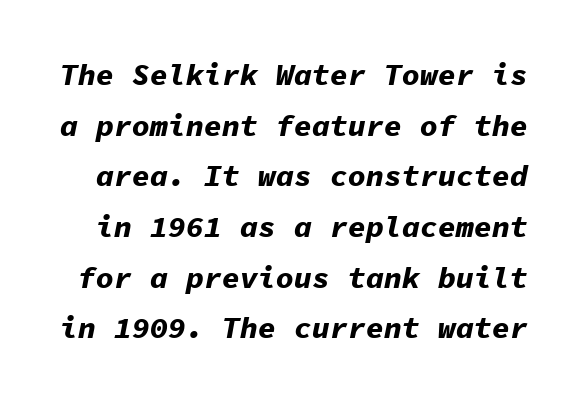
Whoever set this chose a conventional vertical rhythm. These lines keep a tight, regular rhythm from letter to letter. There's an unmistakable incline to the writing here. The specimen omits any rule beneath the text block's lines. Is the type bold? Yes — the strokes are clearly thick and heavy. These lines are rendered in a fixed-pitch font.
